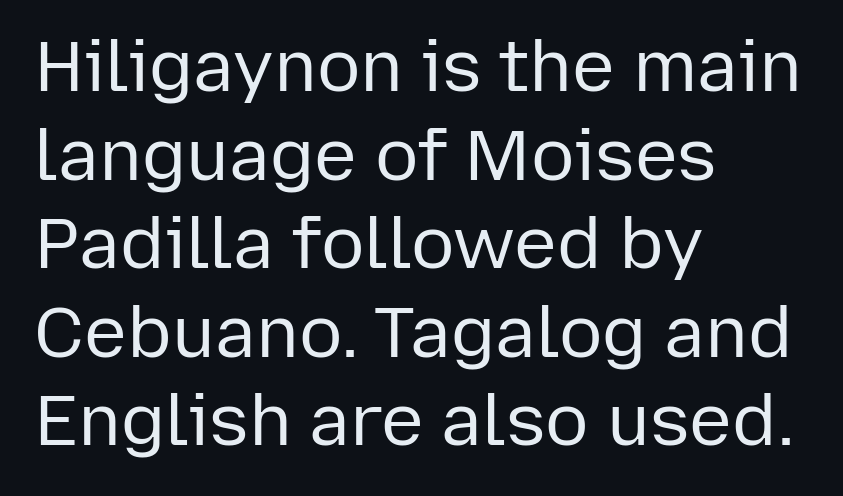
The rendering anchors every line to the left-hand side. You could not count columns in this text — the font is proportionally spaced. Tracking here is standard; glyphs follow each other at the usual distance. The cut favours lightness, reaching ordinary text weight at its darkest. Does the lettering tilt? It doesn't — this is upright. The glyphs are unaccompanied by any horizontal stroke below them.
